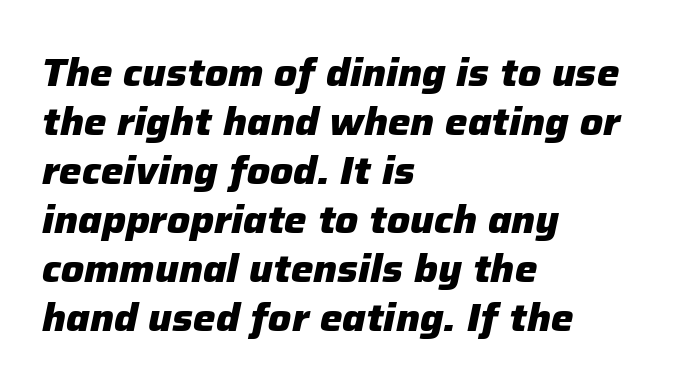
Each line starts at the same left margin while the right side varies. Does the leading feel generous? No, just average. You'd pick this weight for a headline — it's a proper bold. Tracking here is standard; glyphs follow each other at the usual distance.
